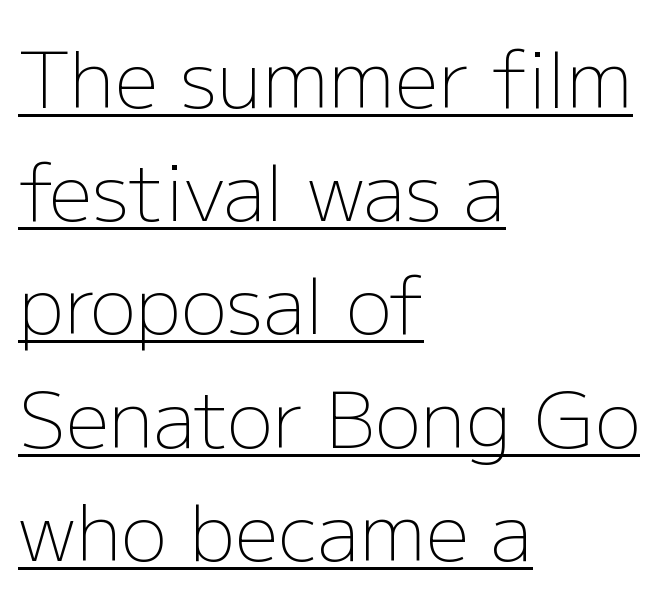
Character widths vary here, with narrow letters taking less room than wide ones. Note: no serifs on the glyphs. The horizontal fit of the characters is conventional and even. Horizontal bands of white between lines are of average thickness. Notice how the stems are strictly vertical — no italics here.
